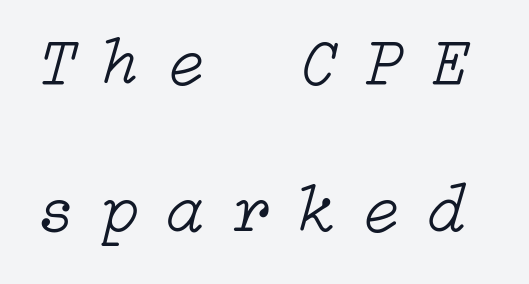
Interline gaps are noticeably wide in this sample. The font sits on the lighter half of the weight spectrum, regular included. Letters rest on an invisible, unmarked baseline. The gaps between neighbouring characters are conspicuously large. Would a proofreader flag this as italicized? Yes.
